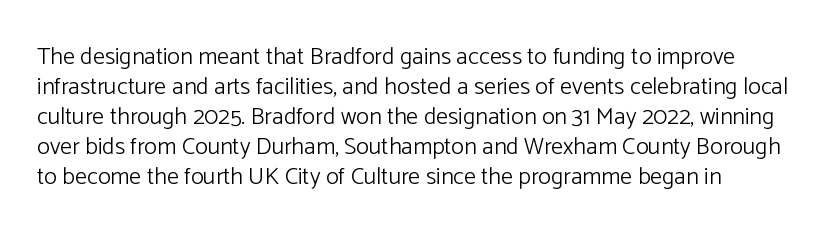
{"italic": "no", "bold": "no", "underline": "no", "line_spacing": "normal", "line_spacing_ratio": 1.25, "letter_spacing": "normal", "letter_spacing_em": 0.0, "glyph_px": 24}
